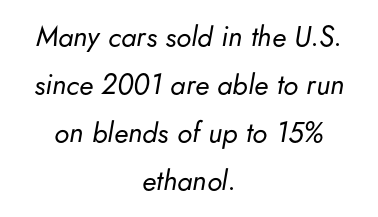
{"italic": "yes", "lean": "right", "slant_degrees": 5, "bold": "no", "weight": "regular", "width": "normal", "stroke_contrast": "low", "x_height": "small", "monospaced": "no", "underline": "no", "align": "center", "line_spacing_ratio": 1.71, "letter_spacing": "normal", "letter_spacing_em": 0.0, "glyph_px": 28}
